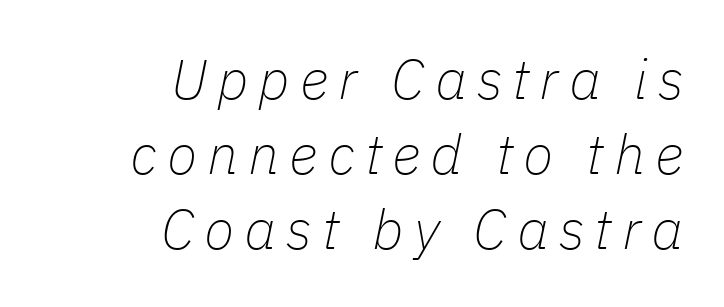
Q: Is the text bold? A: No.
Q: Is the text italic (slanted)? A: Yes, it leans right by about 11 degrees.
Q: Is the text underlined? A: No.
Q: How is the paragraph aligned? A: Right-aligned.
Q: Is the spacing between lines tight, normal or loose? A: Normal.
Q: Width (condensed, normal, or wide)? A: Normal.
Q: Stroke contrast? A: Low.
Q: x-height? A: Medium.
Q: Monospaced? A: No.
